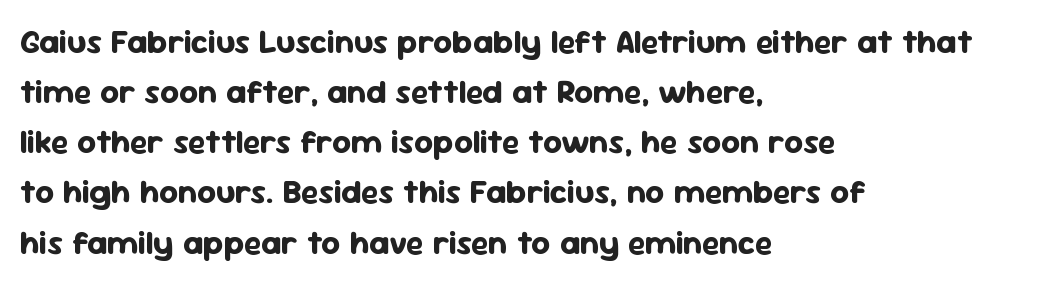
The image shows 33 px bold sans-serif type, upright; set left-aligned, normal line spacing (1.52x), normal letter spacing, not underlined; low stroke contrast and a medium x-height.
